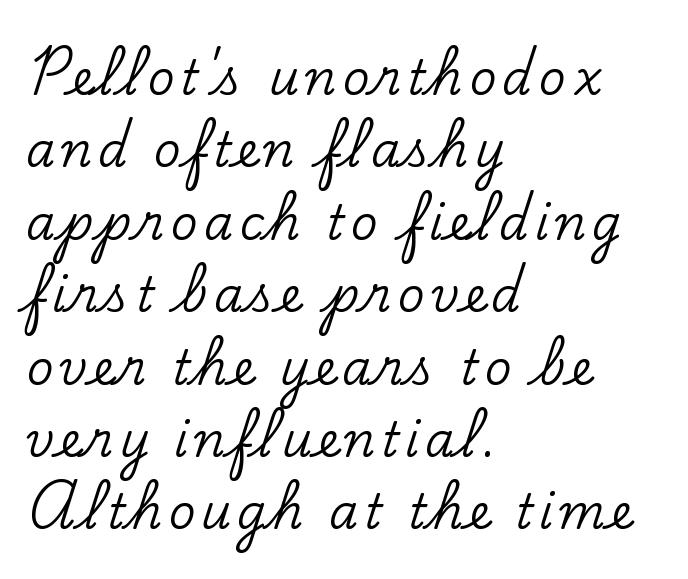
Yep, those are serifs on the letters. Is the block centered? No — it sits flush against the left margin. The words here are not underlined. Vertically, the passage feels balanced, rows spaced as you'd expect.
